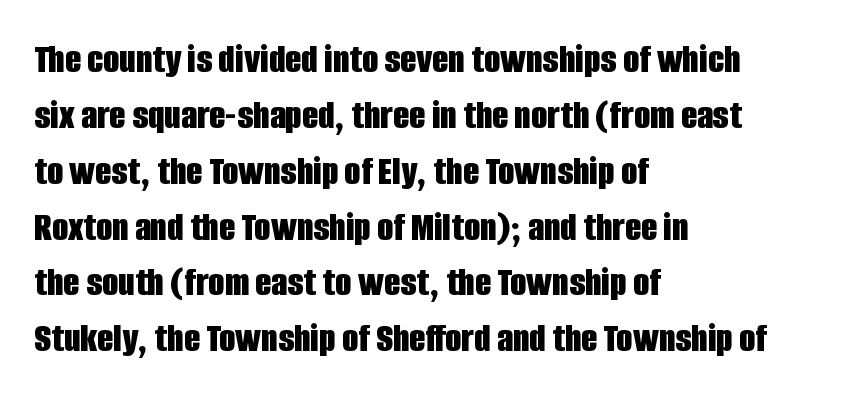
The image shows 42 px bold, condensed sans-serif type, upright; set left-aligned, normal line spacing (1.33x), normal letter spacing, not underlined; low stroke contrast and a large x-height.
